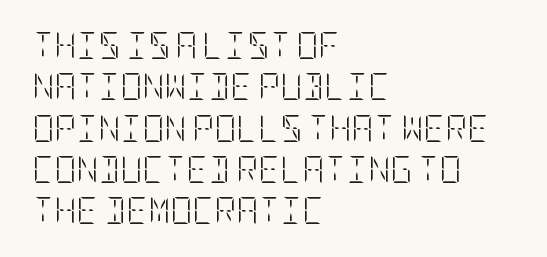
{"italic": "no", "bold": "no", "underline": "no", "align": "left", "line_spacing": "normal", "line_spacing_ratio": 1.53, "letter_spacing": "normal", "letter_spacing_em": 0.0, "glyph_px": 27}
